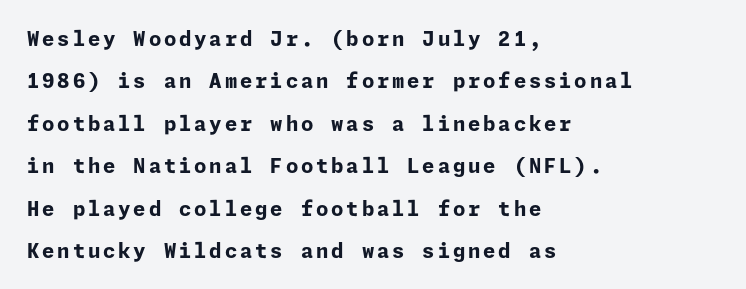
{"italic": "no", "bold": "yes", "underline": "no", "align": "left", "line_spacing": "loose", "line_spacing_ratio": 2.12, "glyph_px": 20}
